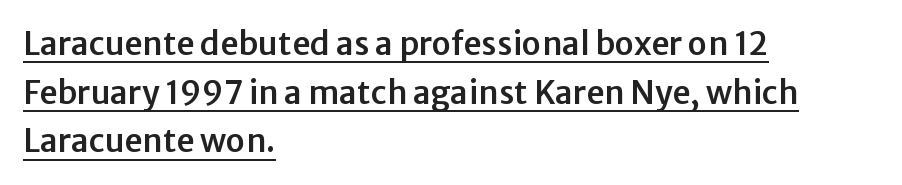
Quick note: interline space is typical. Spacing verdict: proportional, widths tailored to each character. Honestly, the letter spacing is just normal — you wouldn't notice it. The designer went with a sans here, leaving each stem footless. Nope, not italic — everything's standing straight.
